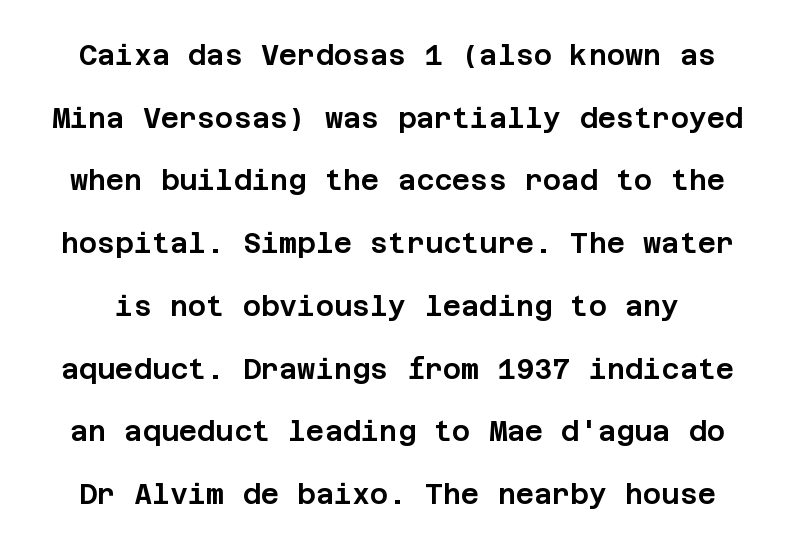
Q: Is the text italic (slanted)? A: No, it is upright.
Q: Is the typeface a serif or a sans-serif typeface? A: Sans-serif.
Q: Is the text underlined? A: No.
Q: Is the spacing between letters normal or unusually wide? A: Normal.
Q: Is the spacing between lines tight, normal or loose? A: Loose.
Q: Width (condensed, normal, or wide)? A: Normal.
Q: Stroke contrast? A: Low.
Q: x-height? A: Large.
